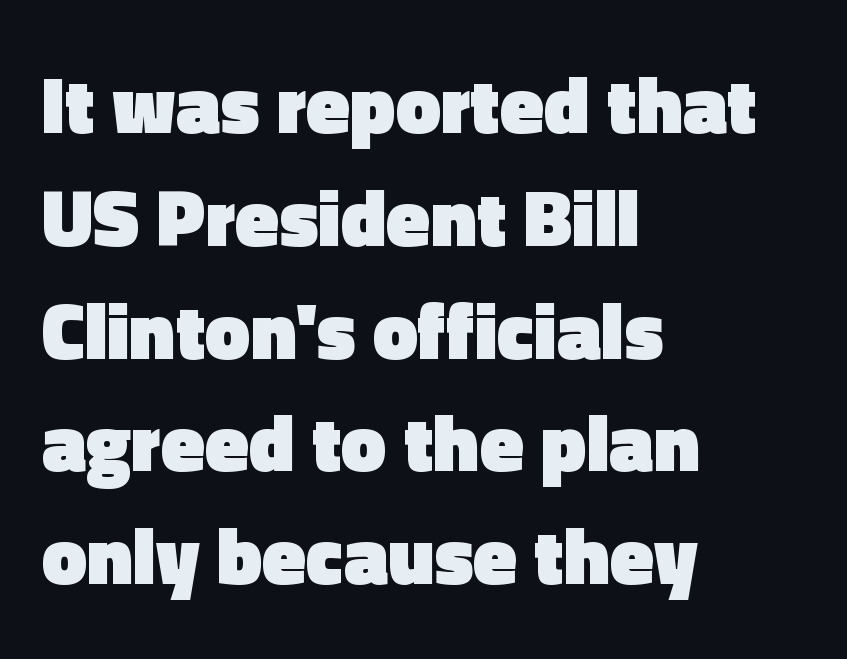
Q: Is the text bold? A: Yes.
Q: Is the text italic (slanted)? A: No, it is upright.
Q: Is the typeface a serif or a sans-serif typeface? A: Sans-serif.
Q: Is the text underlined? A: No.
Q: How is the paragraph aligned? A: Left-aligned.
Q: Is the spacing between letters normal or unusually wide? A: Normal.
Q: Is the spacing between lines tight, normal or loose? A: Normal.
Q: Width (condensed, normal, or wide)? A: Normal.
Q: x-height? A: Medium.
Q: Monospaced? A: No.
